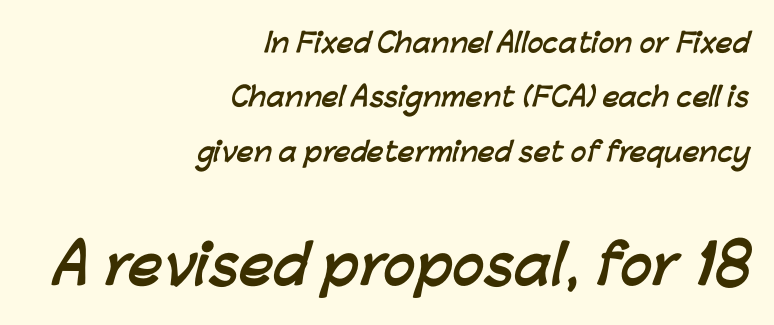
{"serif": "no", "bold": "yes", "weight": "semibold", "width": "normal", "stroke_contrast": "low", "x_height": "medium", "monospaced": "no", "underline": "no", "align": "right", "line_spacing": "loose", "line_spacing_ratio": 2.09, "letter_spacing": "normal", "letter_spacing_em": 0.0, "larger_block": "second", "size_ratio": 2.04, "glyph_px": 53}
